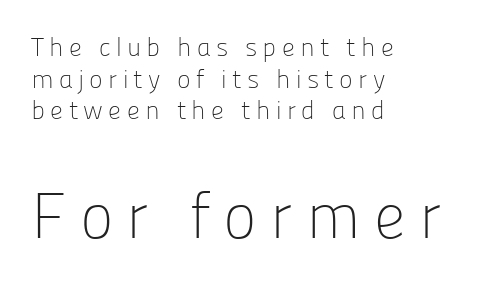
The image shows 64 px light sans-serif type, upright; set left-aligned, line spacing 1.22x, unusually wide letter spacing (+0.2 em), not underlined; the second (bottom) block is 2.46x larger; low stroke contrast and a medium x-height.
